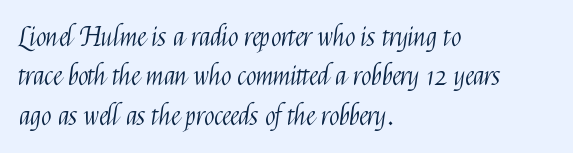
Q: Is the text bold? A: No.
Q: Is the text italic (slanted)? A: Yes.
Q: Is the text underlined? A: No.
Q: How is the paragraph aligned? A: Left-aligned.
Q: Is the spacing between letters normal or unusually wide? A: Normal.
Q: Is the spacing between lines tight, normal or loose? A: Normal.
